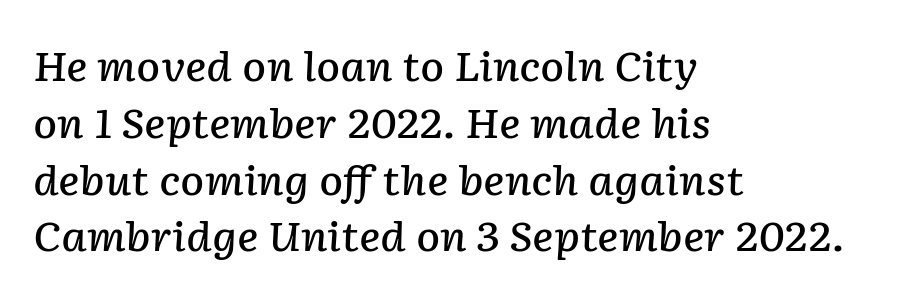
{"italic": "yes", "lean": "right", "slant_degrees": 2, "bold": "semi", "weight": "semibold", "width": "normal", "stroke_contrast": "low", "x_height": "medium", "monospaced": "no", "underline": "no", "align": "left", "line_spacing": "normal", "line_spacing_ratio": 1.42, "letter_spacing": "normal", "letter_spacing_em": 0.0, "glyph_px": 40}
